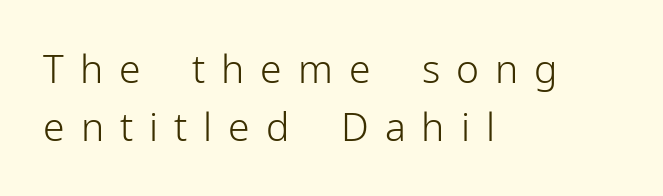
The letters stand upright; this is a roman face. The text was rendered using a sans face with plain stroke endings. Proportional: the letters do not fall into vertical columns. The ragged edge is on the right, which tells us the setting is flush left. Clear beneath every line of the passage.
